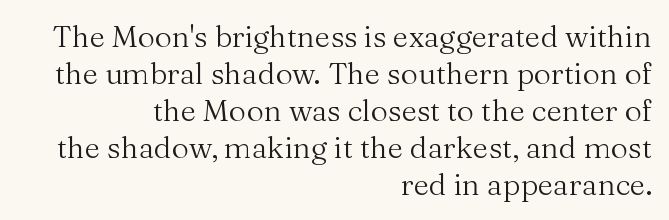
Stem width sits at or under what a default text font uses. The face used here is proportionally spaced, like ordinary book or web type. Caption: multi-line text, flush right, ragged left. It's the straight-up-and-down kind of type. Decoration check: the copy has no underline. Characters follow at the spacing the type designer built in.
